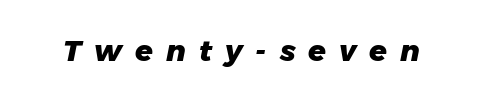
{"italic": "yes", "lean": "right", "slant_degrees": 11, "bold": "yes", "weight": "heavy", "width": "normal", "stroke_contrast": "low", "x_height": "medium", "monospaced": "no", "underline": "no", "letter_spacing": "wide", "letter_spacing_em": 0.45, "glyph_px": 29}
